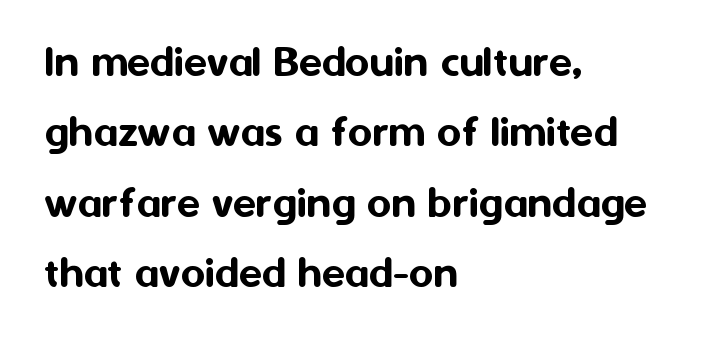
Compared with typical body copy, the letter spacing here is the same. Designer's note — italics off, roman on. Check under the words: just untouched page. The compositor pushed each line to the left boundary. Interline gaps are of average width in this sample.
